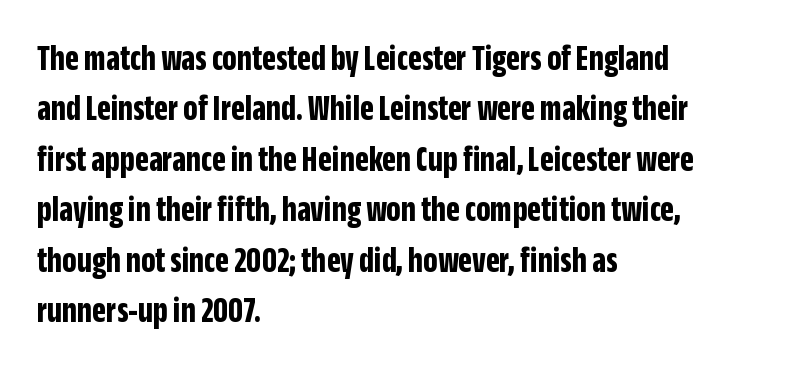
Regarding leading, the lines here are spaced in the standard way. The font family rendered here belongs to the sans-serif group. Thick stems and heavy bowls — unmistakably bold. These lines were composed using upright roman letters.
